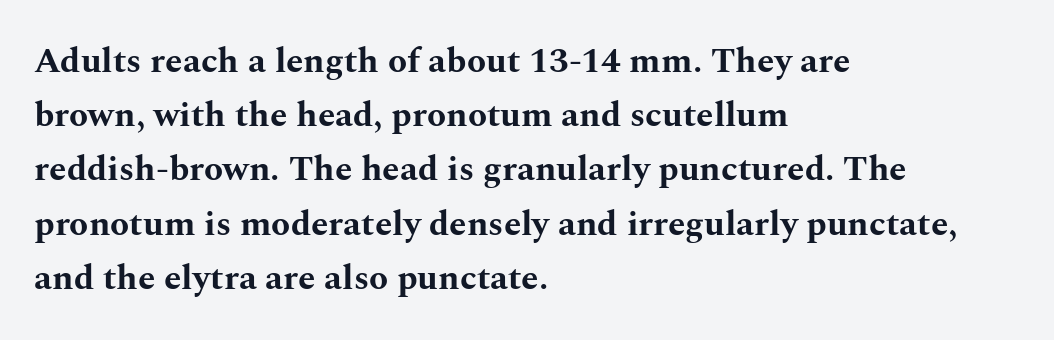
Alignment: flush left. Is the letter spacing exaggerated? No — it looks like the ordinary default. A typesetter would call this proportional, since set widths differ per character. Compared with an ordinary text face, these strokes are far heavier — a full bold. Unmarked baselines from the first word to the last. When letters stand straight like this, we call the style roman or upright.
